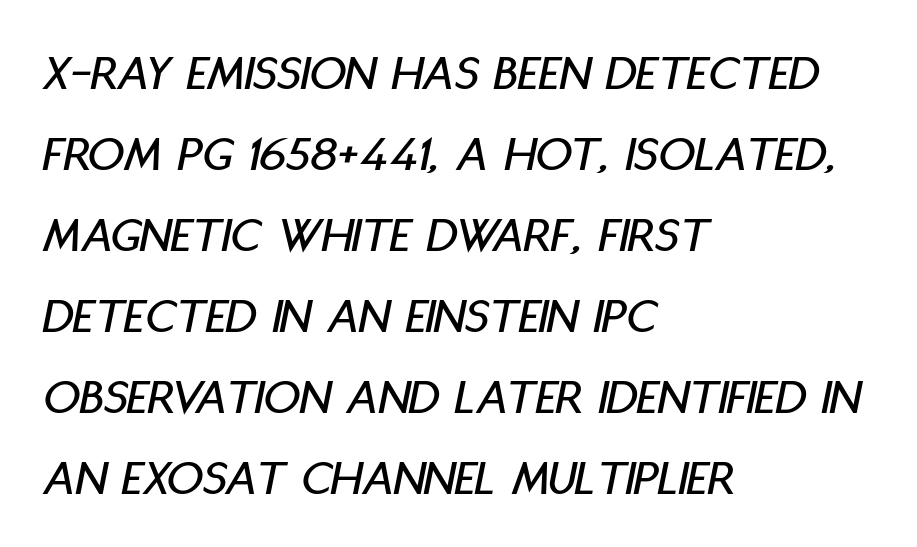
{"italic": "yes", "lean": "right", "slant_degrees": 11, "width": "condensed", "stroke_contrast": "low", "x_height": "large", "monospaced": "no", "underline": "no", "align": "left", "line_spacing": "normal", "line_spacing_ratio": 1.59, "letter_spacing": "normal", "letter_spacing_em": 0.0, "glyph_px": 51}
